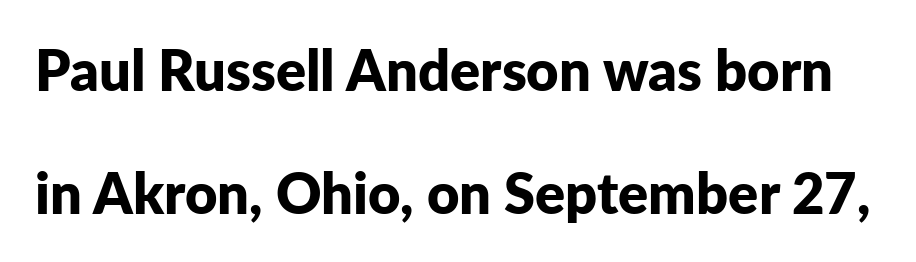
The image shows 56 px bold sans-serif type, upright; set loose line spacing (2.2x), normal letter spacing, not underlined; low stroke contrast and a medium x-height.
